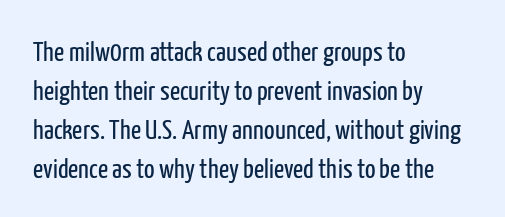
Q: Is the text bold? A: No.
Q: Is the text italic (slanted)? A: No, it is upright.
Q: Is the typeface a serif or a sans-serif typeface? A: Sans-serif.
Q: Is the text underlined? A: No.
Q: How is the paragraph aligned? A: Left-aligned.
Q: Is the spacing between letters normal or unusually wide? A: Normal.
Q: Is the spacing between lines tight, normal or loose? A: Normal.
Q: Width (condensed, normal, or wide)? A: Condensed.
Q: Stroke contrast? A: Low.
Q: x-height? A: Medium.
Q: Monospaced? A: No.
